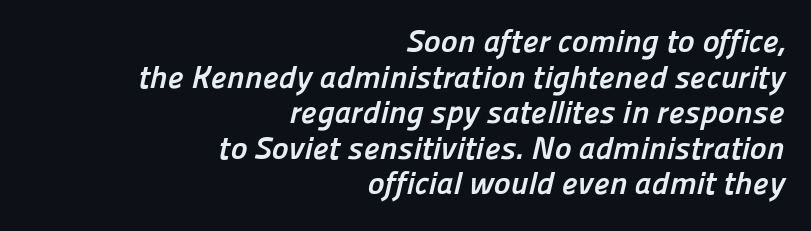
The image shows 32 px semibold sans-serif type; set right-aligned, tight line spacing (1.11x), normal letter spacing, not underlined; low stroke contrast and a medium x-height.
